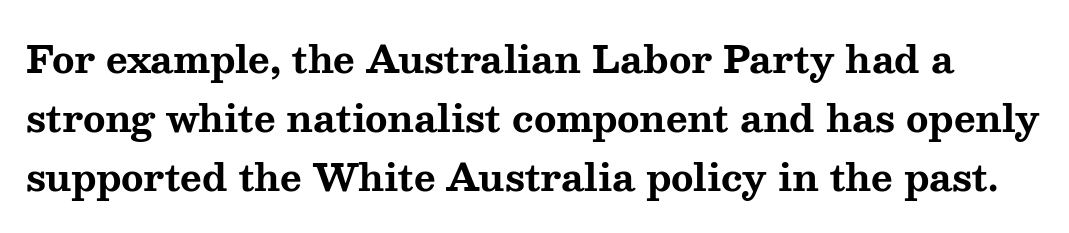
Q: Is the text bold? A: Yes.
Q: Is the text italic (slanted)? A: No, it is upright.
Q: Is the typeface a serif or a sans-serif typeface? A: Serif.
Q: Is the text underlined? A: No.
Q: Is the spacing between letters normal or unusually wide? A: Normal.
Q: Is the spacing between lines tight, normal or loose? A: Normal.
Q: Width (condensed, normal, or wide)? A: Wide.
Q: Stroke contrast? A: Medium.
Q: x-height? A: Medium.
Q: Monospaced? A: No.
